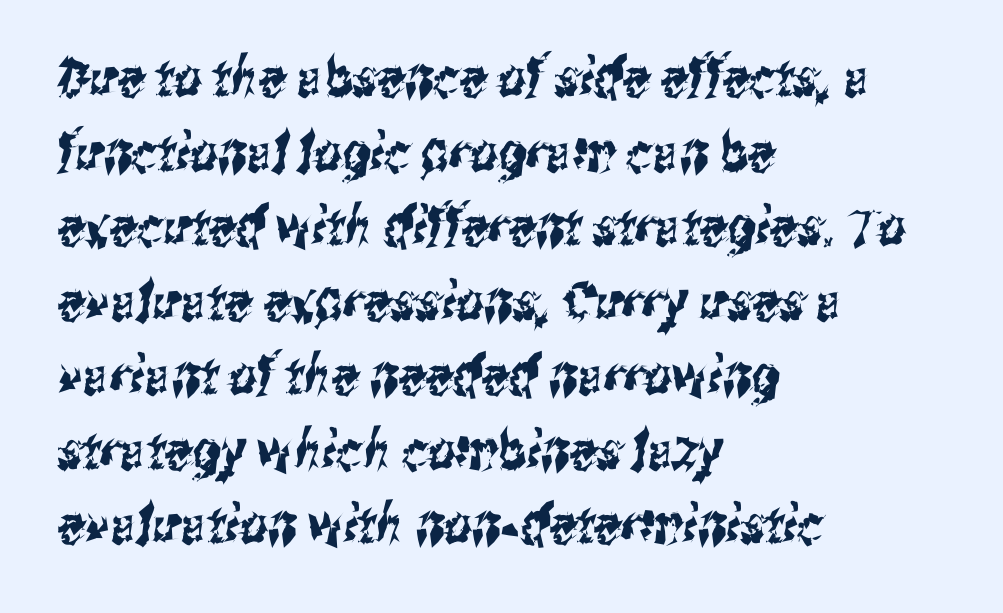
{"serif": "no", "width": "condensed", "stroke_contrast": "medium", "x_height": "medium", "monospaced": "no", "underline": "no", "align": "left", "line_spacing": "normal", "line_spacing_ratio": 1.38, "letter_spacing": "normal", "letter_spacing_em": 0.0, "glyph_px": 54}
